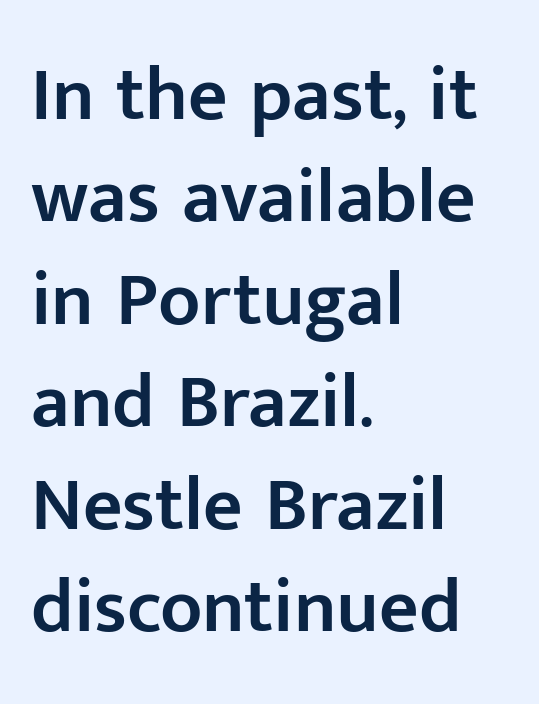
The image shows 77 px semibold sans-serif type, upright; set left-aligned, normal line spacing (1.33x), normal letter spacing, not underlined; low stroke contrast and a medium x-height.
